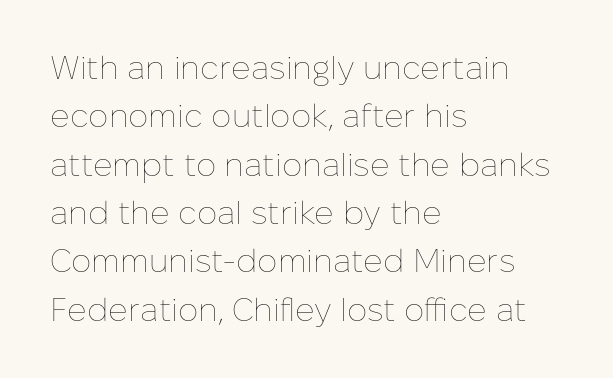
The image shows 32 px thin type, upright; set left-aligned, normal line spacing (1.51x), normal letter spacing, not underlined; low stroke contrast and a medium x-height.
